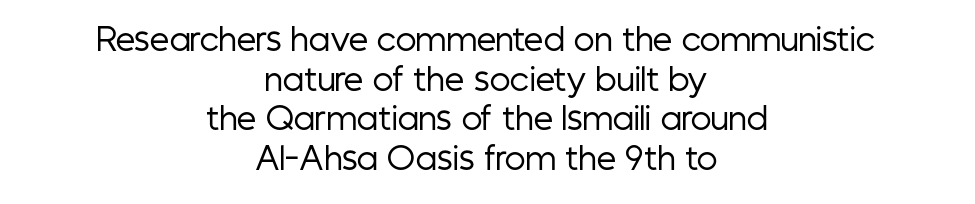
{"serif": "no", "italic": "no", "bold": "no", "weight": "regular", "width": "condensed", "stroke_contrast": "low", "x_height": "medium", "monospaced": "no", "underline": "no", "align": "center", "line_spacing": "normal", "line_spacing_ratio": 1.28, "letter_spacing": "normal", "letter_spacing_em": 0.0, "glyph_px": 31}
